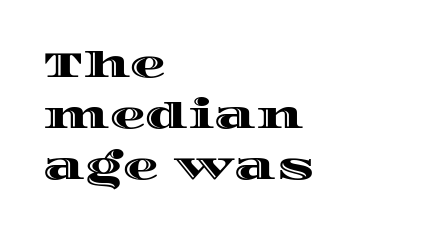
The image shows 36 px wide type, upright; set left-aligned, normal line spacing (1.42x), normal letter spacing, not underlined; a large x-height.
